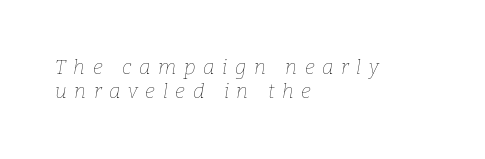
The image shows 20 px text type, italic (leaning right); set left-aligned, line spacing 1.19x, unusually wide letter spacing (+0.38 em), not underlined.
